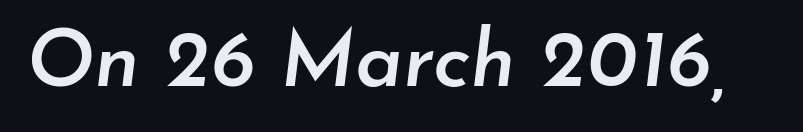
Q: Is the text bold? A: Semi-bold.
Q: Is the text italic (slanted)? A: Yes, it leans right by about 7 degrees.
Q: Is the text underlined? A: No.
Q: Is the spacing between letters normal or unusually wide? A: Normal.
Q: Width (condensed, normal, or wide)? A: Normal.
Q: Stroke contrast? A: Low.
Q: x-height? A: Small.
Q: Monospaced? A: No.
